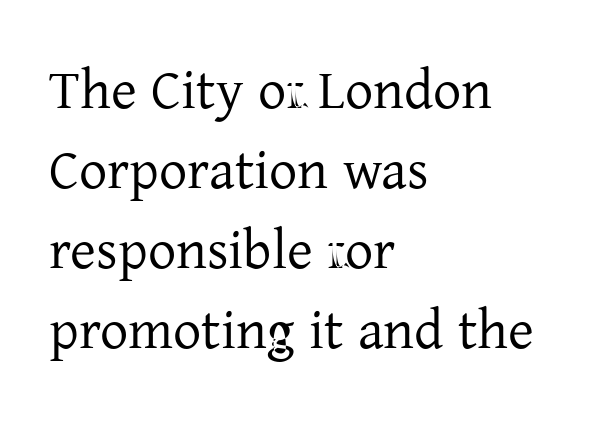
Q: Is the text bold? A: No.
Q: Is the text italic (slanted)? A: No, it is upright.
Q: Is the typeface a serif or a sans-serif typeface? A: Serif.
Q: Is the text underlined? A: No.
Q: How is the paragraph aligned? A: Left-aligned.
Q: Is the spacing between letters normal or unusually wide? A: Normal.
Q: Is the spacing between lines tight, normal or loose? A: Normal.
Q: Width (condensed, normal, or wide)? A: Normal.
Q: Stroke contrast? A: Low.
Q: x-height? A: Medium.
Q: Monospaced? A: No.
